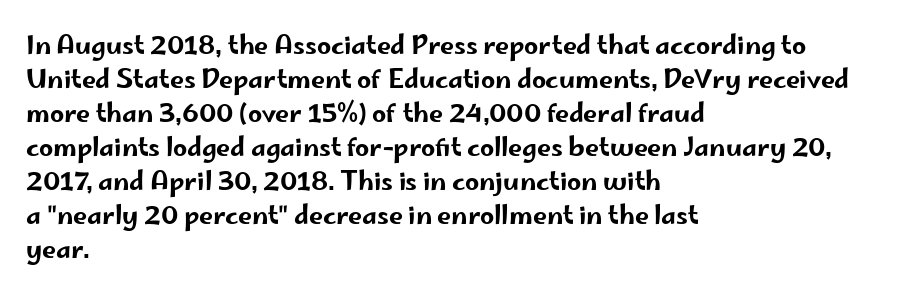
The image shows 25 px text type, upright; set left-aligned, normal line spacing (1.36x), normal letter spacing, not underlined.
